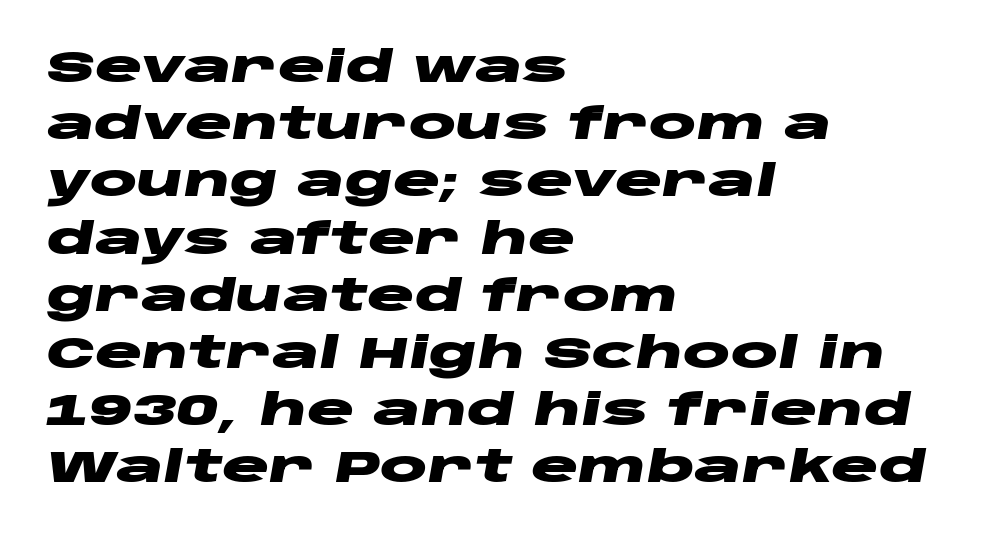
{"italic": "yes", "lean": "right", "slant_degrees": 10, "bold": "yes", "weight": "heavy", "width": "wide", "stroke_contrast": "low", "x_height": "large", "monospaced": "no", "underline": "no", "align": "left", "line_spacing": "normal", "line_spacing_ratio": 1.3, "letter_spacing": "normal", "letter_spacing_em": 0.0, "glyph_px": 44}
